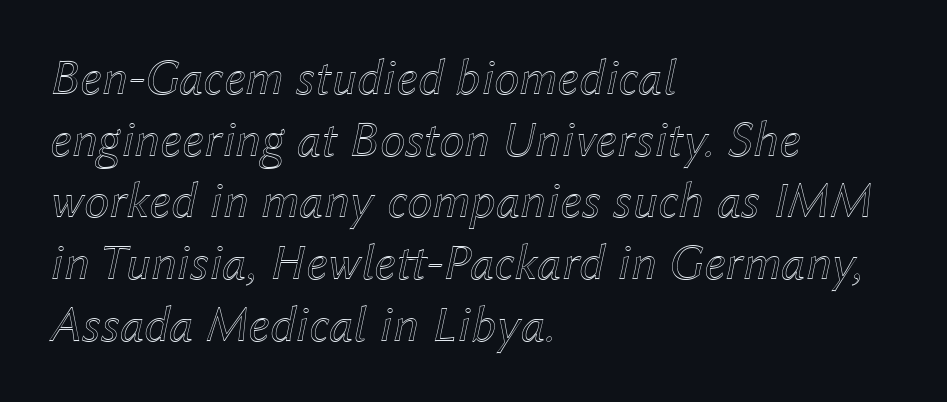
Q: Is the text italic (slanted)? A: Yes, it leans right by about 12 degrees.
Q: Is the text underlined? A: No.
Q: How is the paragraph aligned? A: Left-aligned.
Q: Is the spacing between letters normal or unusually wide? A: Normal.
Q: Width (condensed, normal, or wide)? A: Normal.
Q: x-height? A: Medium.
Q: Monospaced? A: No.
